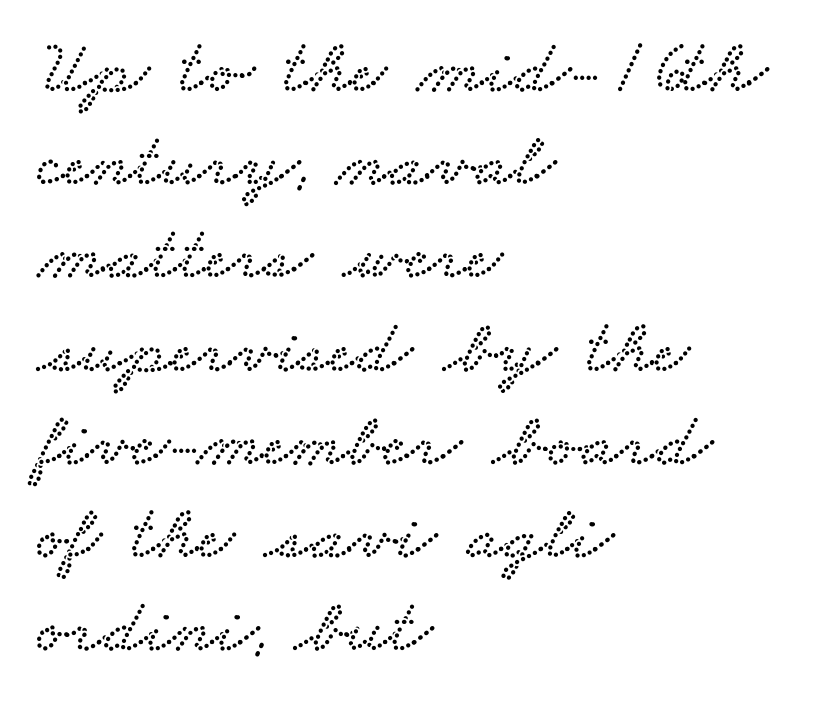
Q: Is the typeface a serif or a sans-serif typeface? A: Serif.
Q: Is the text underlined? A: No.
Q: How is the paragraph aligned? A: Left-aligned.
Q: Is the spacing between letters normal or unusually wide? A: Normal.
Q: Width (condensed, normal, or wide)? A: Wide.
Q: Stroke contrast? A: Low.
Q: x-height? A: Small.
Q: Monospaced? A: No.
